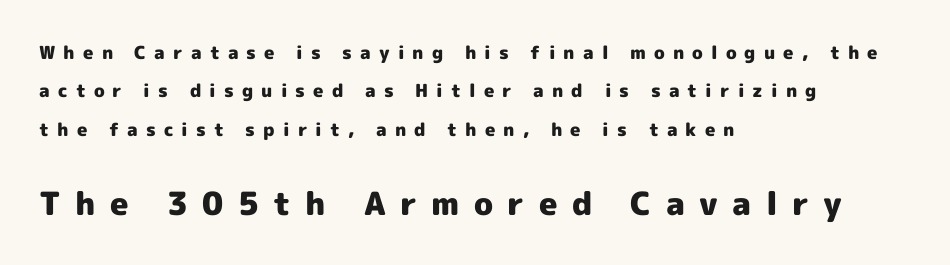
{"serif": "no", "italic": "no", "bold": "yes", "weight": "heavy", "width": "normal", "x_height": "medium", "monospaced": "no", "underline": "no", "align": "left", "line_spacing": "loose", "line_spacing_ratio": 2.13, "letter_spacing": "wide", "letter_spacing_em": 0.45, "larger_block": "second", "size_ratio": 1.78, "glyph_px": 32}
